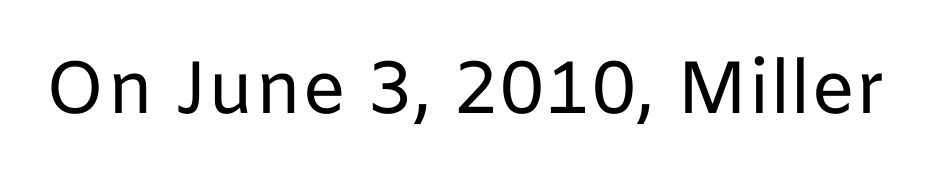
You can tell it's not italic because the verticals are truly vertical. Caption: standard tracking, unaltered. Type style note: lacks serifs. Beneath every word, the page is bare. Vertical stems look standard width or narrower in stroke. Think of a printed novel: that variable character pitch is what you see here.
